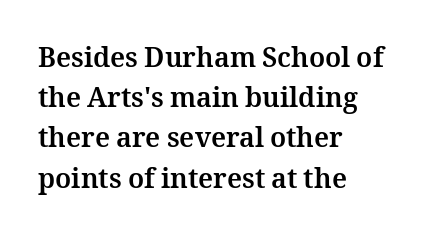
{"italic": "no", "bold": "yes", "underline": "no", "align": "left", "line_spacing": "normal", "line_spacing_ratio": 1.49, "letter_spacing": "normal", "letter_spacing_em": 0.0, "glyph_px": 27}
